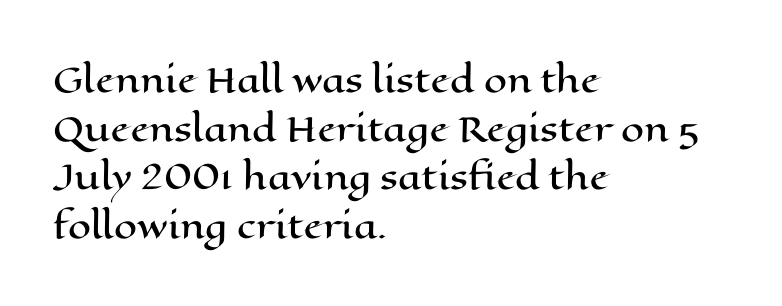
The image shows 33 px wide type, upright; set left-aligned, normal line spacing (1.47x), normal letter spacing, not underlined; high stroke contrast and a medium x-height.
